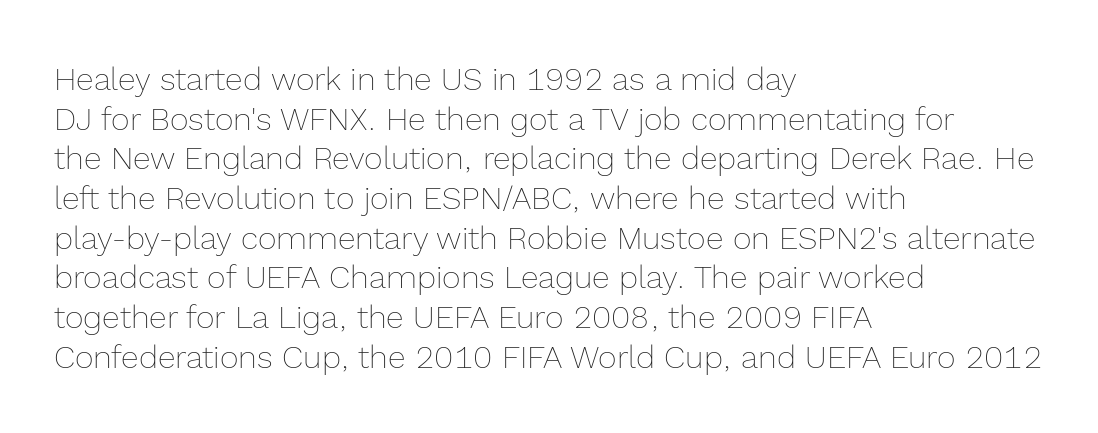
The text block is weighted toward the left margin, trailing off unevenly rightward. Ink coverage per letter is moderate at most. Notice how the stems are strictly vertical — no italics here. Honestly, there is no underline to notice here at all. The letters advance in unequal steps, a hallmark of proportional type. This sample uses plain, unmodified letter spacing.
